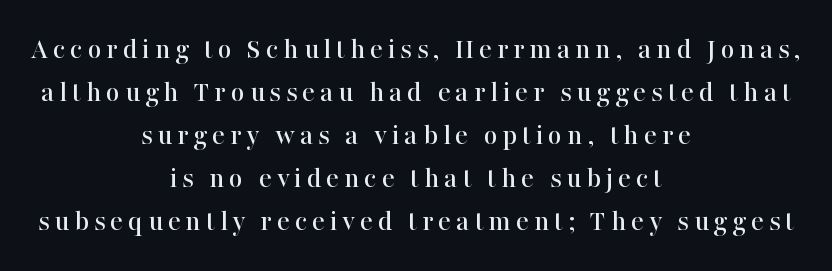
Q: Is the text italic (slanted)? A: No, it is upright.
Q: Is the typeface a serif or a sans-serif typeface? A: Serif.
Q: Is the text underlined? A: No.
Q: How is the paragraph aligned? A: Centered.
Q: Is the spacing between lines tight, normal or loose? A: Normal.
Q: Width (condensed, normal, or wide)? A: Normal.
Q: Stroke contrast? A: High.
Q: x-height? A: Medium.
Q: Monospaced? A: No.
